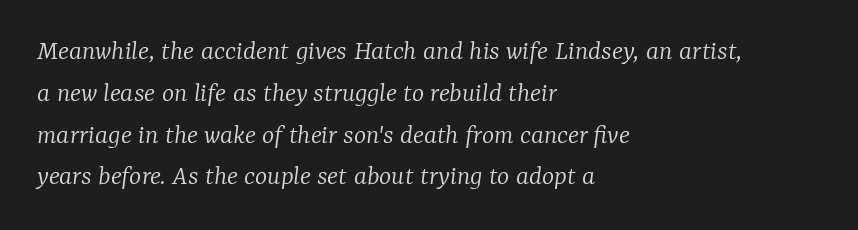
The words here are not underlined. Here the glyphs are tracked normally, forming tight word shapes. Character widths vary here, with narrow letters taking less room than wide ones. Summary of vertical rhythm: regular, with standard interline spacing. Short and long lines alike share a common starting point at left. The face looks like a standard text weight, possibly lighter.
